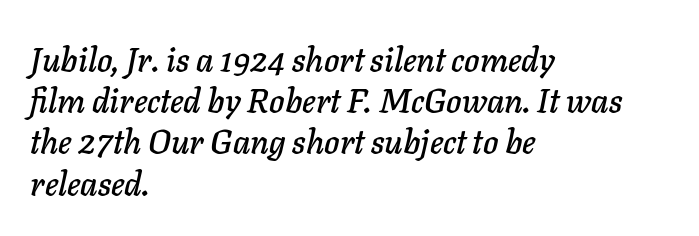
{"italic": "yes", "lean": "right", "slant_degrees": 11, "width": "normal", "stroke_contrast": "low", "x_height": "medium", "monospaced": "no", "underline": "no", "align": "left", "line_spacing": "normal", "line_spacing_ratio": 1.25, "letter_spacing": "normal", "letter_spacing_em": 0.0, "glyph_px": 33}
